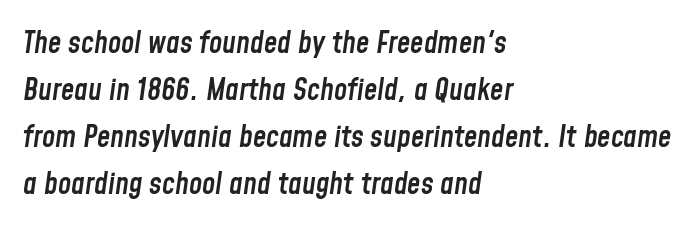
Q: Is the text bold? A: Semi-bold.
Q: Is the text italic (slanted)? A: Yes, it leans right by about 8 degrees.
Q: Is the text underlined? A: No.
Q: How is the paragraph aligned? A: Left-aligned.
Q: Is the spacing between letters normal or unusually wide? A: Normal.
Q: Is the spacing between lines tight, normal or loose? A: Normal.
Q: Width (condensed, normal, or wide)? A: Condensed.
Q: Stroke contrast? A: Low.
Q: x-height? A: Medium.
Q: Monospaced? A: No.
